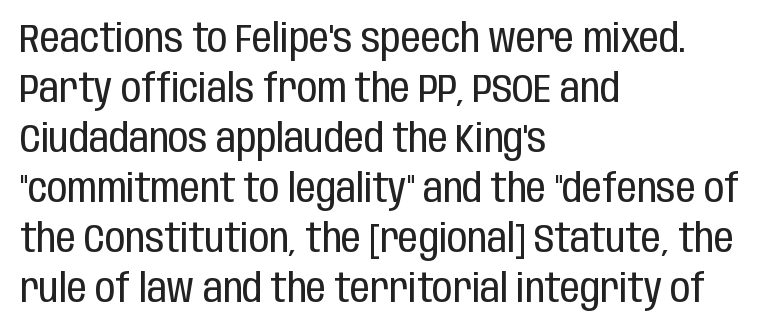
Q: Is the text bold? A: No.
Q: Is the text italic (slanted)? A: No, it is upright.
Q: Is the typeface a serif or a sans-serif typeface? A: Sans-serif.
Q: Is the text underlined? A: No.
Q: How is the paragraph aligned? A: Left-aligned.
Q: Is the spacing between letters normal or unusually wide? A: Normal.
Q: Is the spacing between lines tight, normal or loose? A: Normal.
Q: Width (condensed, normal, or wide)? A: Condensed.
Q: Stroke contrast? A: Low.
Q: x-height? A: Large.
Q: Monospaced? A: No.
